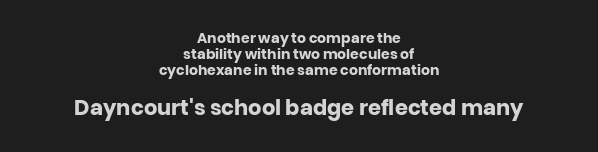
Characters remain perfectly vertical along every line. As a designer I'd log this as weight 700, bold. A typesetter would call this leading minimal, almost set solid. Scale increases going downward across the two blocks. Alignment: centered.
